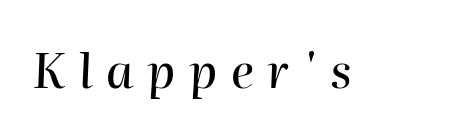
{"italic": "yes", "lean": "right", "slant_degrees": 2, "width": "normal", "stroke_contrast": "high", "x_height": "medium", "monospaced": "no", "underline": "no", "letter_spacing": "wide", "letter_spacing_em": 0.29, "glyph_px": 47}
